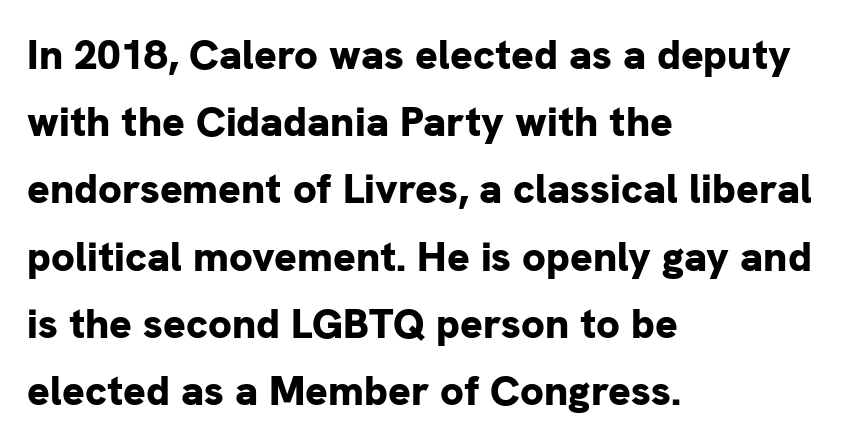
{"serif": "no", "italic": "no", "bold": "yes", "weight": "bold", "width": "normal", "stroke_contrast": "low", "x_height": "medium", "monospaced": "no", "underline": "no", "align": "left", "line_spacing": "normal", "line_spacing_ratio": 1.6, "letter_spacing": "normal", "letter_spacing_em": 0.0, "glyph_px": 42}
